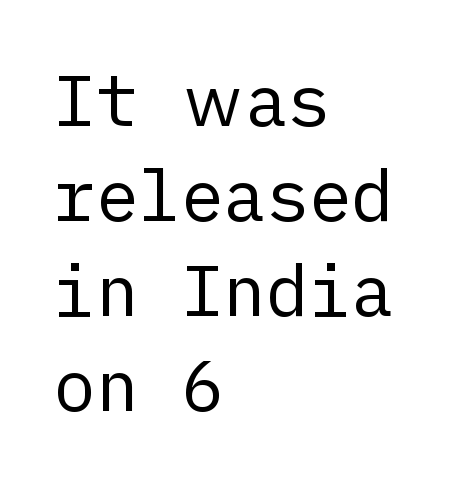
Q: Is the text bold? A: No.
Q: Is the text italic (slanted)? A: No, it is upright.
Q: Is the typeface a serif or a sans-serif typeface? A: Sans-serif.
Q: Is the text underlined? A: No.
Q: How is the paragraph aligned? A: Left-aligned.
Q: Is the spacing between letters normal or unusually wide? A: Normal.
Q: Is the spacing between lines tight, normal or loose? A: Normal.
Q: Width (condensed, normal, or wide)? A: Normal.
Q: Stroke contrast? A: Low.
Q: x-height? A: Medium.
